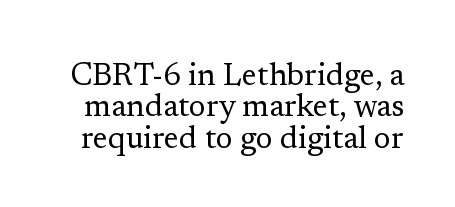
Q: Is the text bold? A: No.
Q: Is the text italic (slanted)? A: No, it is upright.
Q: Is the typeface a serif or a sans-serif typeface? A: Serif.
Q: Is the text underlined? A: No.
Q: Is the spacing between letters normal or unusually wide? A: Normal.
Q: Is the spacing between lines tight, normal or loose? A: Tight.
Q: Width (condensed, normal, or wide)? A: Normal.
Q: Stroke contrast? A: Low.
Q: x-height? A: Medium.
Q: Monospaced? A: No.
